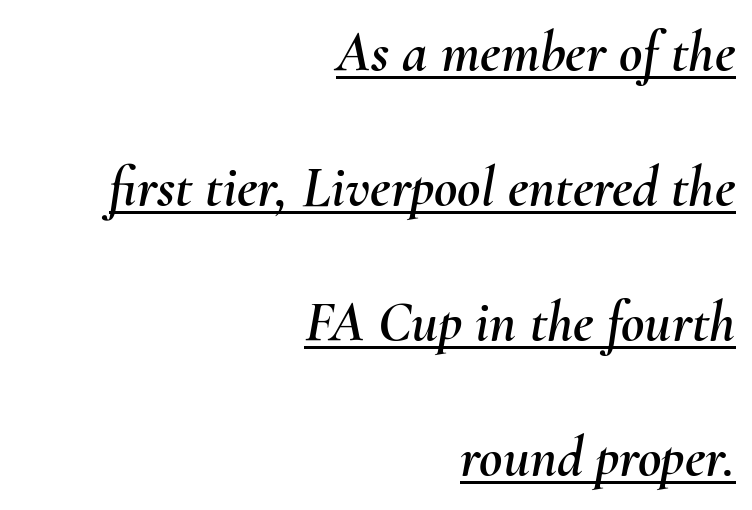
Q: Is the text italic (slanted)? A: Yes, it leans right by about 10 degrees.
Q: Is the text underlined? A: Yes.
Q: How is the paragraph aligned? A: Right-aligned.
Q: Is the spacing between letters normal or unusually wide? A: Normal.
Q: Is the spacing between lines tight, normal or loose? A: Loose.
Q: Width (condensed, normal, or wide)? A: Normal.
Q: Stroke contrast? A: Medium.
Q: x-height? A: Small.
Q: Monospaced? A: No.
